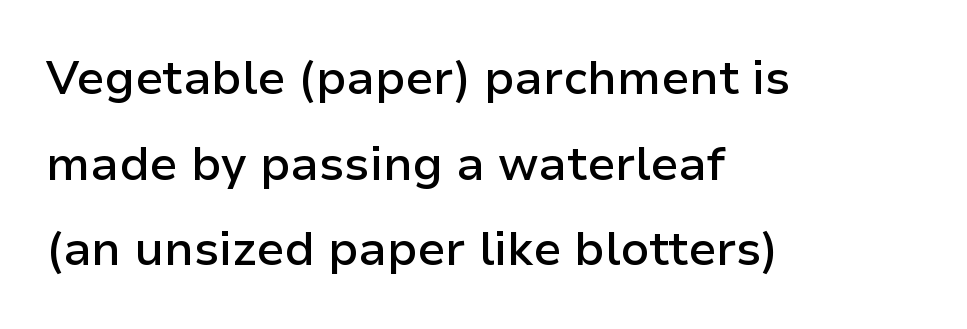
Q: Is the text bold? A: Semi-bold.
Q: Is the text italic (slanted)? A: No, it is upright.
Q: Is the typeface a serif or a sans-serif typeface? A: Sans-serif.
Q: Is the text underlined? A: No.
Q: How is the paragraph aligned? A: Left-aligned.
Q: Is the spacing between letters normal or unusually wide? A: Normal.
Q: Width (condensed, normal, or wide)? A: Normal.
Q: Stroke contrast? A: Low.
Q: x-height? A: Medium.
Q: Monospaced? A: No.
